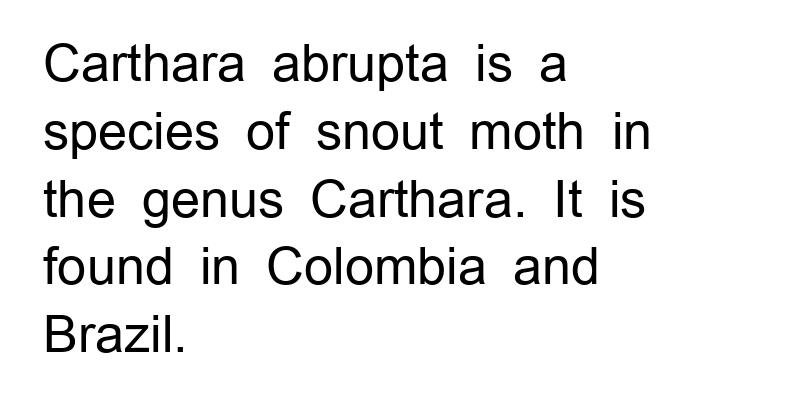
{"serif": "no", "italic": "no", "bold": "no", "weight": "regular", "width": "normal", "stroke_contrast": "low", "x_height": "medium", "monospaced": "no", "underline": "no", "align": "left", "line_spacing": "normal", "line_spacing_ratio": 1.33, "letter_spacing": "normal", "letter_spacing_em": 0.0, "glyph_px": 51}
